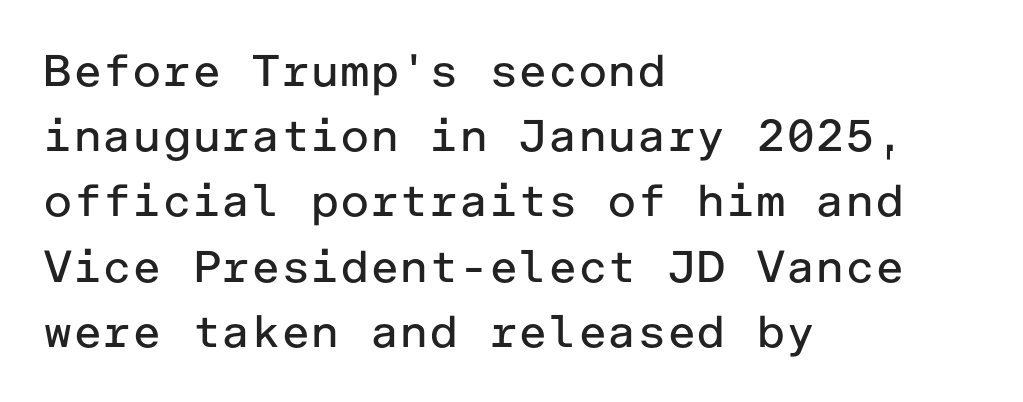
The characters are drawn with everyday or finer stroke widths. What stands out about the letter spacing? Nothing — it is the standard amount. Compared with typical paragraphs, the rows here are spaced about the same. A bare baseline throughout the passage. This rendering uses left alignment, leaving the right contour irregular.
